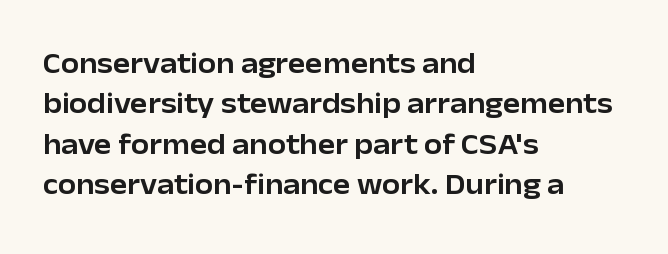
A normal amount of white space separates one row of letters from the next. A typesetter would label this face a sans. The tracking reads as untouched default to a designer's eye. Bare-footed words on every line.
